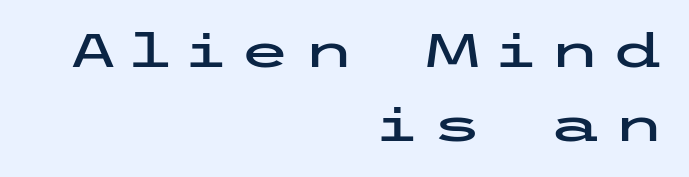
{"serif": "no", "italic": "no", "width": "wide", "stroke_contrast": "low", "x_height": "medium", "underline": "no", "align": "right", "line_spacing": "normal", "line_spacing_ratio": 1.58, "letter_spacing": "wide", "letter_spacing_em": 0.26, "glyph_px": 47}
